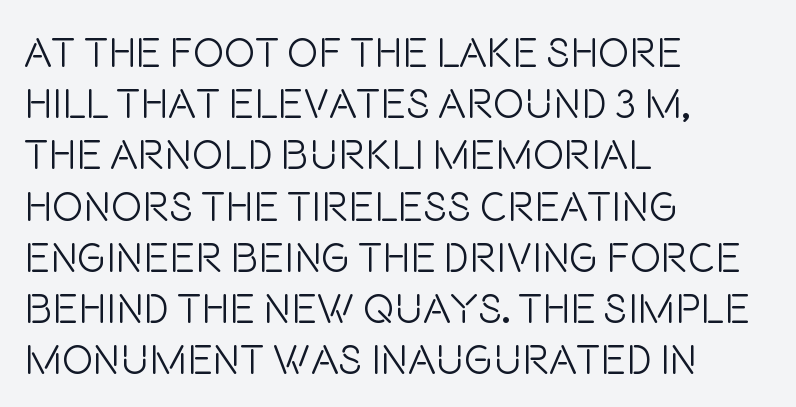
The image shows 42 px light, condensed sans-serif type, upright; set left-aligned, line spacing 1.22x, normal letter spacing, not underlined; low stroke contrast and a large x-height.
